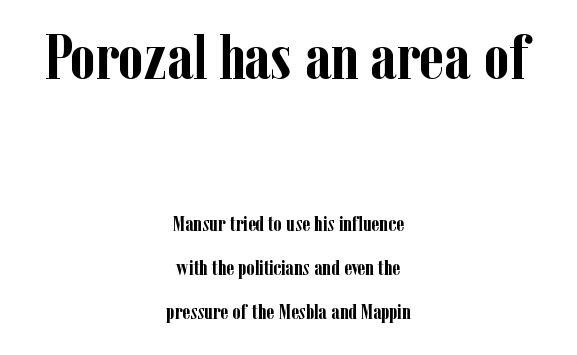
The passage shown is typeset with a serif family. The area under the type is left untouched. Note the varied advance widths — an 'i' is clearly narrower than an 'm'. Does the leading feel generous? Absolutely, it's lavish. Caption: upper text group enlarged, lower text group reduced.
